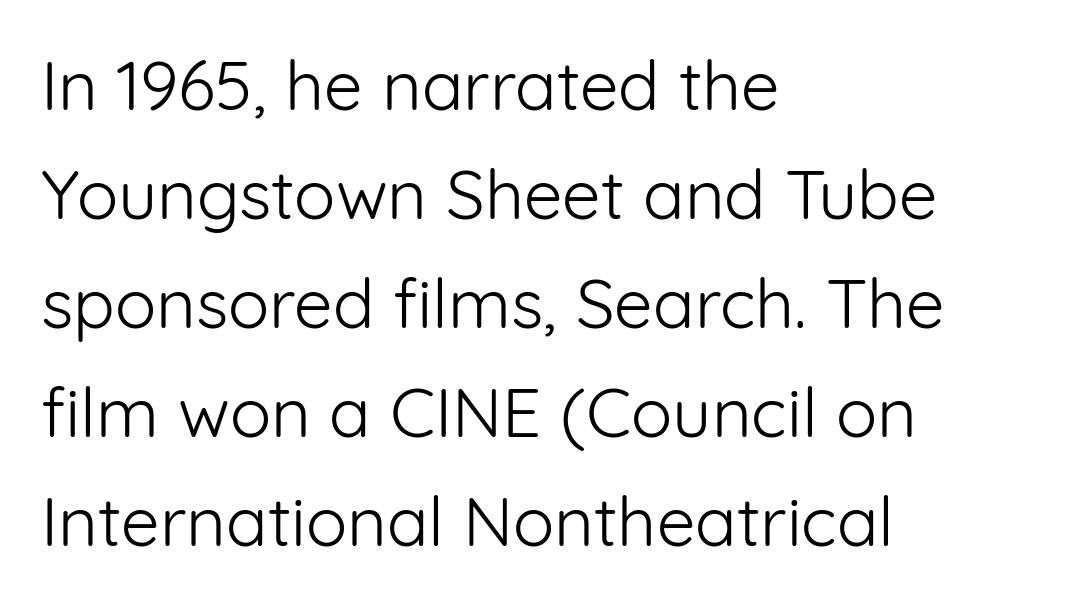
{"serif": "no", "italic": "no", "bold": "no", "weight": "light", "width": "normal", "stroke_contrast": "low", "x_height": "medium", "monospaced": "no", "underline": "no", "align": "left", "line_spacing": "normal", "line_spacing_ratio": 1.58, "letter_spacing": "normal", "letter_spacing_em": 0.0, "glyph_px": 69}
